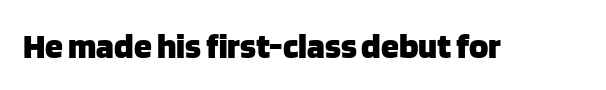
The image shows 36 px heavy sans-serif type, upright; set normal letter spacing, not underlined; low stroke contrast and a large x-height.
